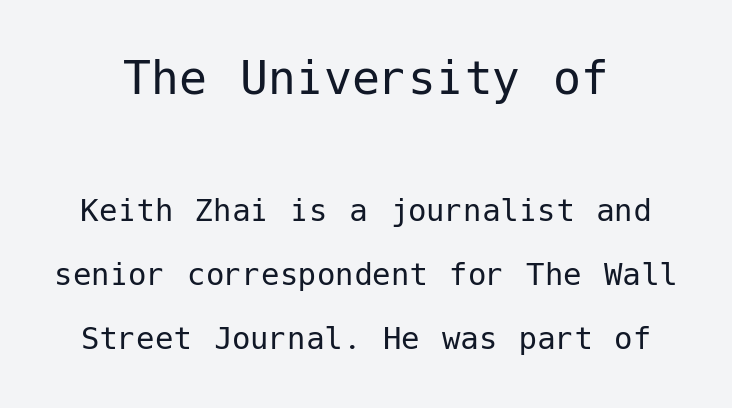
The image shows 56 px regular-weight sans-serif type, upright; set line spacing 1.73x, normal letter spacing, not underlined; the first (top) block is 1.51x larger; low stroke contrast and a medium x-height.
